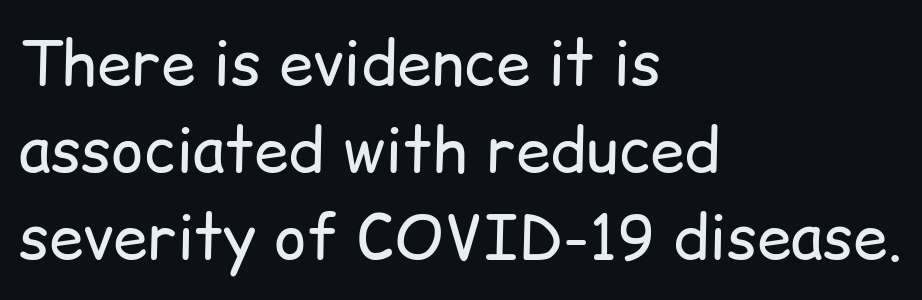
{"serif": "no", "italic": "no", "bold": "no", "weight": "regular", "width": "normal", "stroke_contrast": "low", "x_height": "medium", "monospaced": "no", "underline": "no", "align": "left", "line_spacing": "normal", "line_spacing_ratio": 1.4, "letter_spacing": "normal", "letter_spacing_em": 0.0, "glyph_px": 62}
